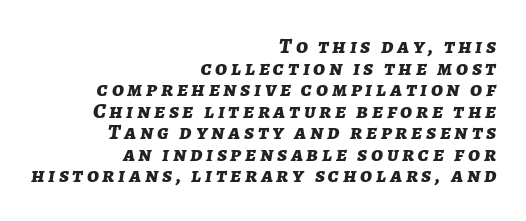
The image shows 22 px bold type, italic (leaning right); set right-aligned, tight line spacing (0.98x), not underlined.
